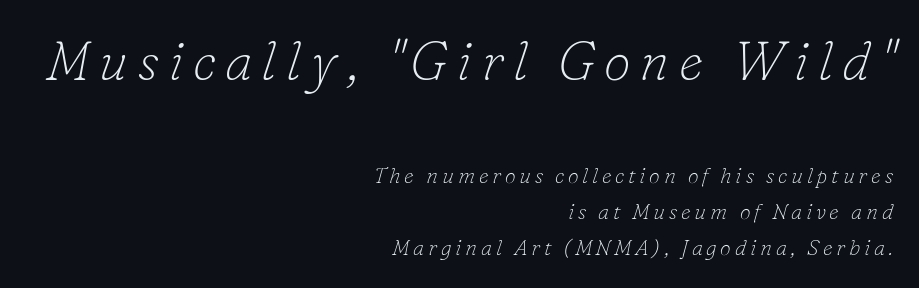
Q: Is the text bold? A: No.
Q: Is the text italic (slanted)? A: Yes, it leans right by about 16 degrees.
Q: Is the typeface a serif or a sans-serif typeface? A: Serif.
Q: Is the text underlined? A: No.
Q: How is the paragraph aligned? A: Right-aligned.
Q: Is the spacing between lines tight, normal or loose? A: Normal.
Q: Which block of text is set in a larger size, the first (top) or the second (bottom)? A: The first (top) one.
Q: Width (condensed, normal, or wide)? A: Normal.
Q: Stroke contrast? A: Low.
Q: x-height? A: Small.
Q: Monospaced? A: No.
